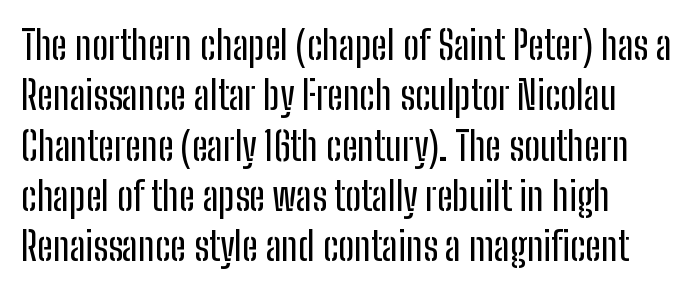
The image shows 39 px condensed sans-serif type, upright; set normal line spacing (1.29x), normal letter spacing, not underlined; low stroke contrast and a medium x-height.
